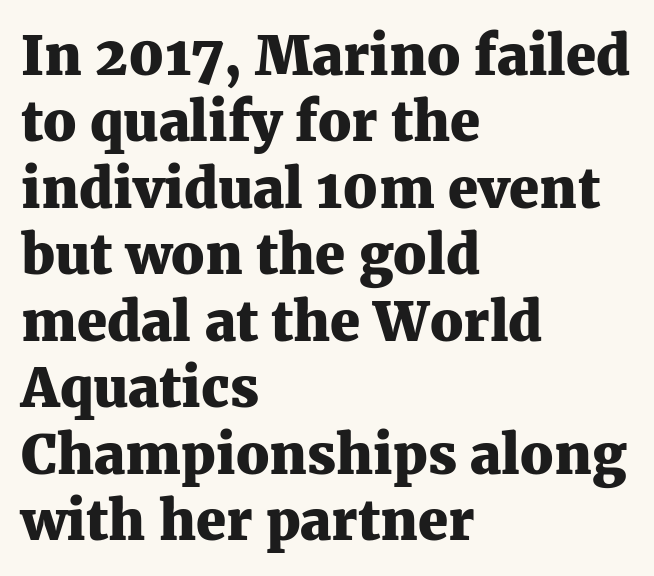
{"serif": "yes", "italic": "no", "bold": "yes", "weight": "heavy", "width": "normal", "stroke_contrast": "medium", "x_height": "medium", "monospaced": "no", "underline": "no", "align": "left", "line_spacing_ratio": 1.23, "letter_spacing": "normal", "letter_spacing_em": 0.0, "glyph_px": 54}
